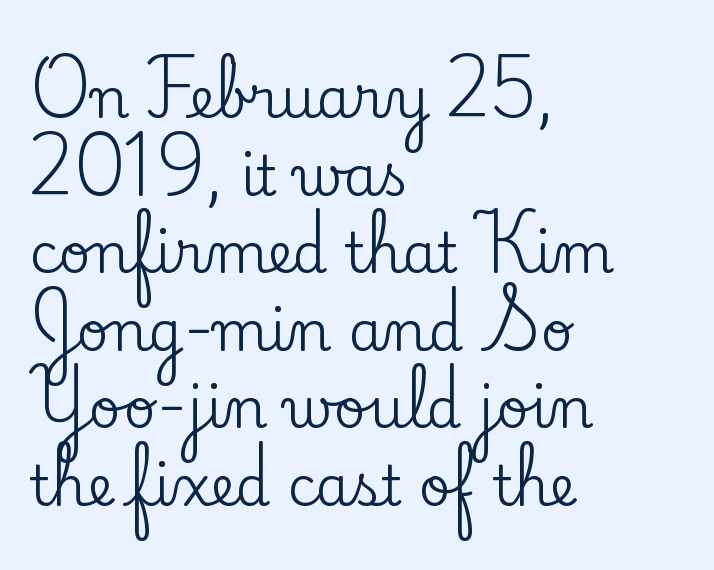
Does the copy run flush right? No — it runs flush left. If you drew a line through each stem, it would be perfectly vertical. Note the varied advance widths — an 'i' is clearly narrower than an 'm'. Rule under the text: the space is simply empty. The lines sit at an ordinary, default distance from one another.
